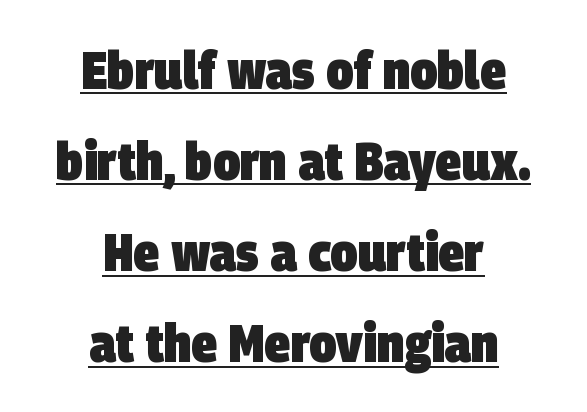
The image shows 53 px heavy, condensed sans-serif type; set centered, line spacing 1.72x, normal letter spacing, underlined; low stroke contrast and a large x-height.
